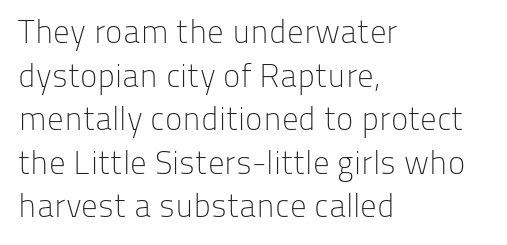
Q: Is the text bold? A: No.
Q: Is the text italic (slanted)? A: No, it is upright.
Q: Is the typeface a serif or a sans-serif typeface? A: Sans-serif.
Q: Is the text underlined? A: No.
Q: How is the paragraph aligned? A: Left-aligned.
Q: Is the spacing between letters normal or unusually wide? A: Normal.
Q: Is the spacing between lines tight, normal or loose? A: Normal.
Q: Width (condensed, normal, or wide)? A: Normal.
Q: Stroke contrast? A: Low.
Q: x-height? A: Medium.
Q: Monospaced? A: No.
